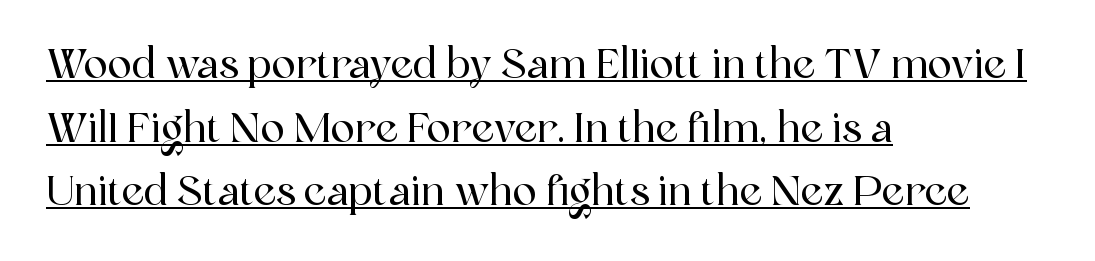
{"serif": "yes", "italic": "no", "width": "normal", "x_height": "medium", "monospaced": "no", "underline": "yes", "align": "left", "line_spacing": "normal", "line_spacing_ratio": 1.59, "letter_spacing": "normal", "letter_spacing_em": 0.0, "glyph_px": 40}
